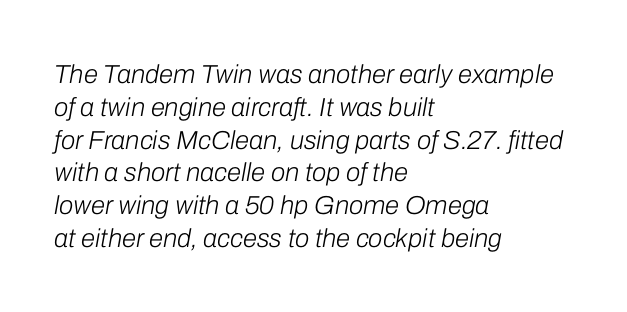
The image shows 26 px text type, italic (leaning right); set left-aligned, normal line spacing (1.26x), normal letter spacing, not underlined.
